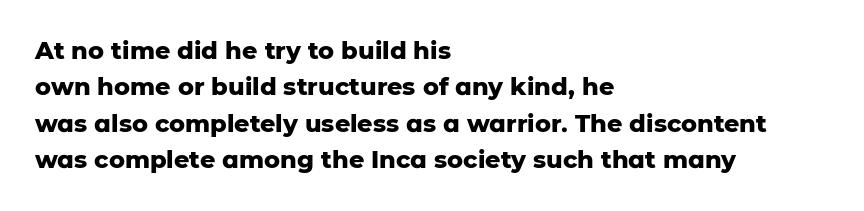
The image shows 24 px bold type, upright; set left-aligned, normal line spacing (1.52x), normal letter spacing, not underlined.
